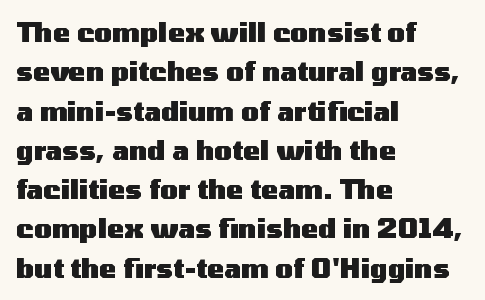
Q: Is the text bold? A: Yes.
Q: Is the text italic (slanted)? A: No, it is upright.
Q: Is the text underlined? A: No.
Q: How is the paragraph aligned? A: Left-aligned.
Q: Is the spacing between letters normal or unusually wide? A: Normal.
Q: Is the spacing between lines tight, normal or loose? A: Normal.
